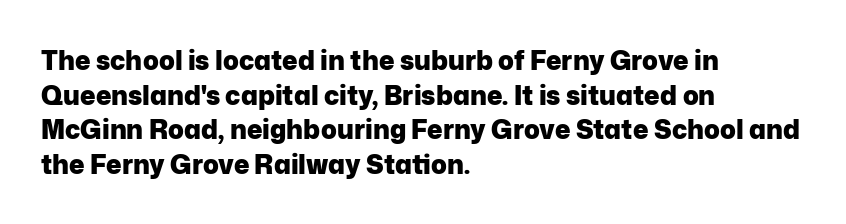
The image shows 26 px bold type, upright; set left-aligned, normal line spacing (1.33x), normal letter spacing, not underlined.
